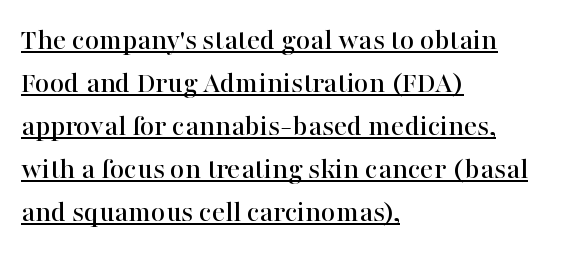
The image shows 31 px serif type, upright; set left-aligned, normal line spacing (1.39x), normal letter spacing, underlined; high stroke contrast and a medium x-height.
